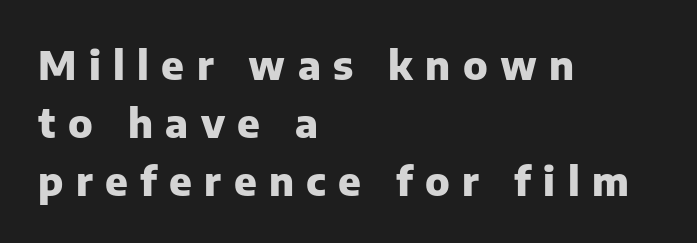
The image shows 40 px heavy sans-serif type, upright; set left-aligned, normal line spacing (1.45x), unusually wide letter spacing (+0.31 em), not underlined; low stroke contrast and a medium x-height.
